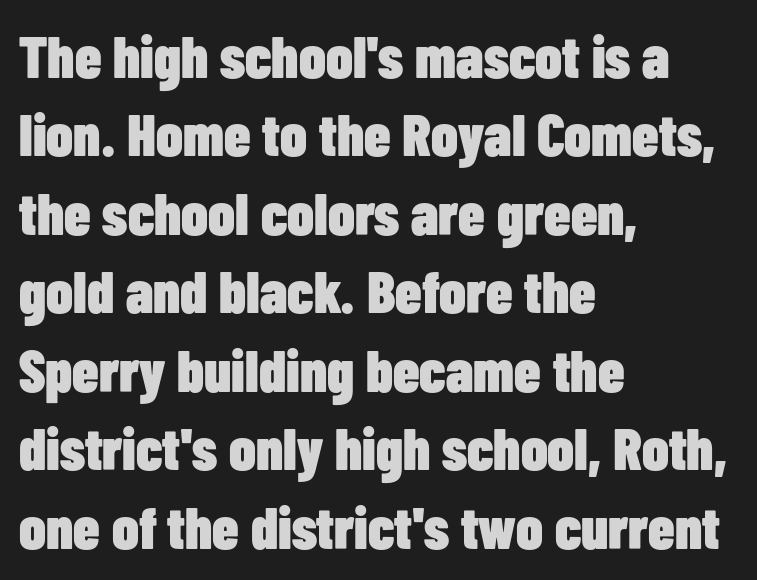
Q: Is the text bold? A: Yes.
Q: Is the text italic (slanted)? A: No, it is upright.
Q: Is the typeface a serif or a sans-serif typeface? A: Sans-serif.
Q: Is the text underlined? A: No.
Q: How is the paragraph aligned? A: Left-aligned.
Q: Is the spacing between letters normal or unusually wide? A: Normal.
Q: Is the spacing between lines tight, normal or loose? A: Normal.
Q: Width (condensed, normal, or wide)? A: Condensed.
Q: Stroke contrast? A: Low.
Q: x-height? A: Medium.
Q: Monospaced? A: No.
